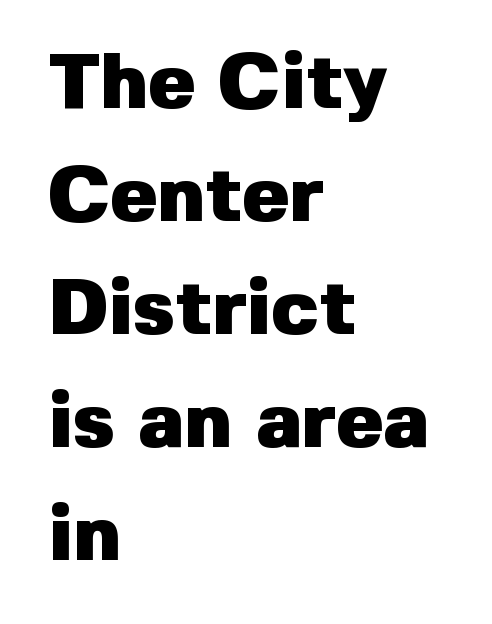
Q: Is the text bold? A: Yes.
Q: Is the text italic (slanted)? A: No, it is upright.
Q: Is the typeface a serif or a sans-serif typeface? A: Sans-serif.
Q: Is the text underlined? A: No.
Q: How is the paragraph aligned? A: Left-aligned.
Q: Is the spacing between letters normal or unusually wide? A: Normal.
Q: Is the spacing between lines tight, normal or loose? A: Normal.
Q: Width (condensed, normal, or wide)? A: Normal.
Q: Stroke contrast? A: Low.
Q: x-height? A: Medium.
Q: Monospaced? A: No.
